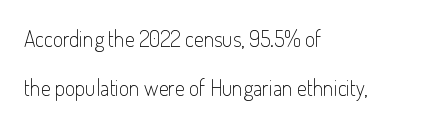
Q: Is the text bold? A: No.
Q: Is the text italic (slanted)? A: No, it is upright.
Q: Is the text underlined? A: No.
Q: How is the paragraph aligned? A: Left-aligned.
Q: Is the spacing between letters normal or unusually wide? A: Normal.
Q: Is the spacing between lines tight, normal or loose? A: Loose.
